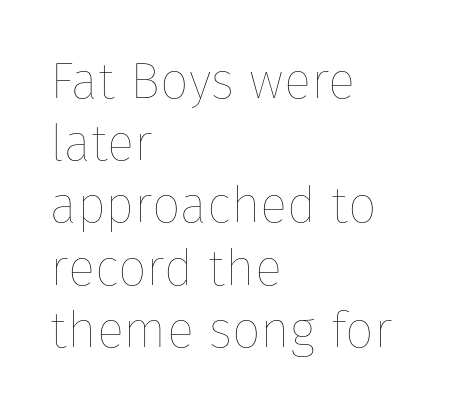
Is the block centered? No — it sits flush against the left margin. These lines keep a tight, regular rhythm from letter to letter. This sample has the flowing, uneven cadence of proportional lettering. Descender tails drop into unmarked territory. Unbolded letterforms with no extra heft.
